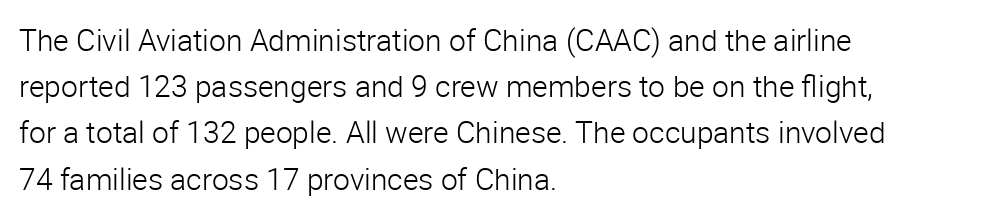
{"serif": "no", "italic": "no", "bold": "no", "weight": "light", "width": "normal", "stroke_contrast": "low", "x_height": "medium", "monospaced": "no", "underline": "no", "align": "left", "line_spacing": "normal", "line_spacing_ratio": 1.54, "letter_spacing": "normal", "letter_spacing_em": 0.0, "glyph_px": 30}
